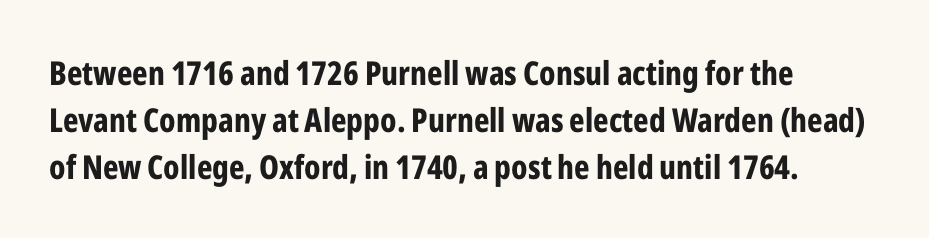
{"serif": "no", "italic": "no", "bold": "yes", "weight": "bold", "width": "condensed", "stroke_contrast": "low", "x_height": "medium", "monospaced": "no", "underline": "no", "align": "left", "line_spacing": "normal", "line_spacing_ratio": 1.42, "letter_spacing": "normal", "letter_spacing_em": 0.0, "glyph_px": 33}
